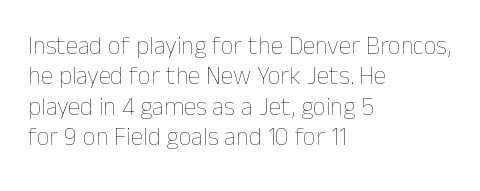
The image shows 25 px text type, upright; set left-aligned, line spacing 1.22x, normal letter spacing, not underlined.
